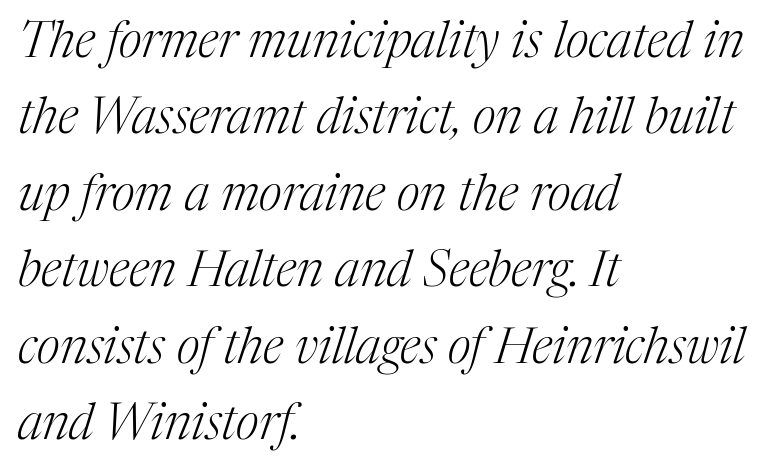
Q: Is the text bold? A: No.
Q: Is the text italic (slanted)? A: Yes, it leans right by about 17 degrees.
Q: Is the typeface a serif or a sans-serif typeface? A: Serif.
Q: Is the text underlined? A: No.
Q: How is the paragraph aligned? A: Left-aligned.
Q: Is the spacing between letters normal or unusually wide? A: Normal.
Q: Is the spacing between lines tight, normal or loose? A: Normal.
Q: Width (condensed, normal, or wide)? A: Normal.
Q: Stroke contrast? A: Medium.
Q: x-height? A: Medium.
Q: Monospaced? A: No.
